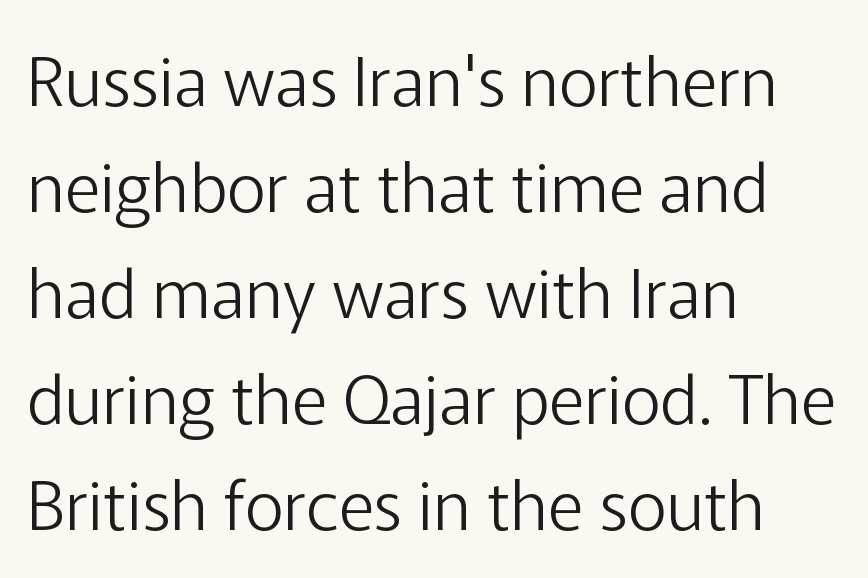
{"serif": "no", "italic": "no", "bold": "no", "weight": "light", "width": "normal", "stroke_contrast": "low", "x_height": "medium", "monospaced": "no", "underline": "no", "align": "left", "line_spacing": "normal", "line_spacing_ratio": 1.56, "letter_spacing": "normal", "letter_spacing_em": 0.0, "glyph_px": 68}
